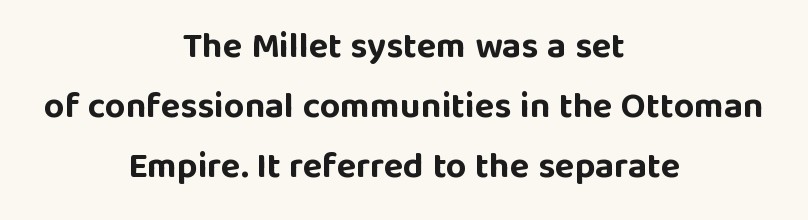
The image shows 36 px bold sans-serif type, upright; set centered, normal line spacing (1.66x), normal letter spacing, not underlined; low stroke contrast and a large x-height.
